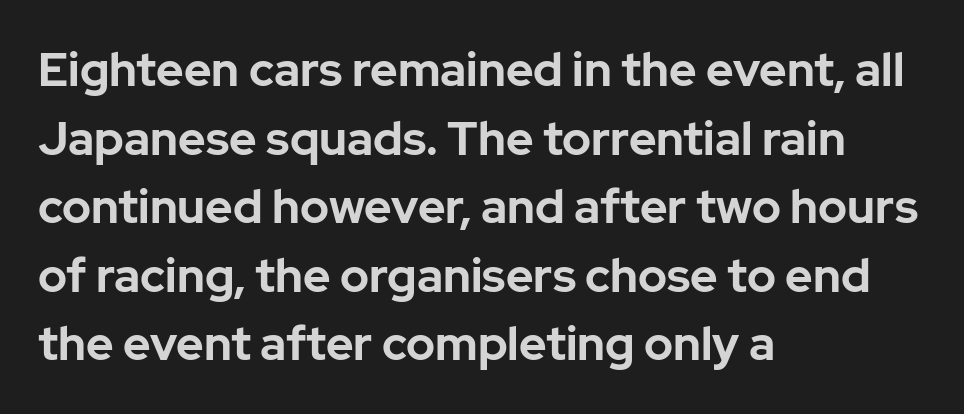
The image shows 47 px bold sans-serif type, upright; set left-aligned, normal line spacing (1.46x), normal letter spacing, not underlined; low stroke contrast and a medium x-height.
